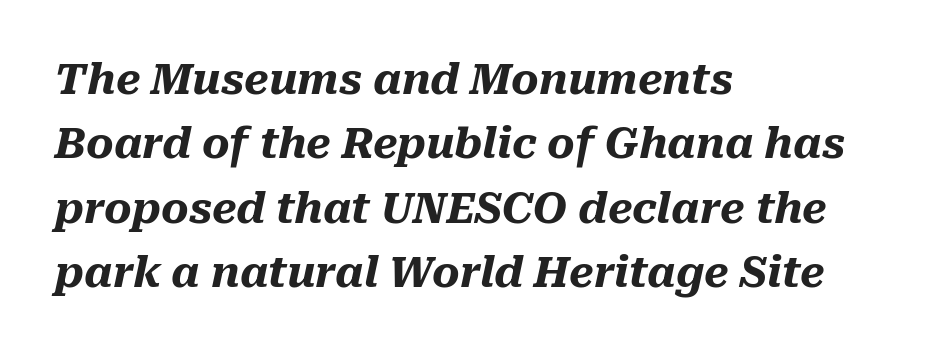
You could not count columns in this text — the font is proportionally spaced. Set as a true bold cut, around the 700 mark. Descender tails drop into unmarked territory. Summary of vertical rhythm: regular, with standard interline spacing.
